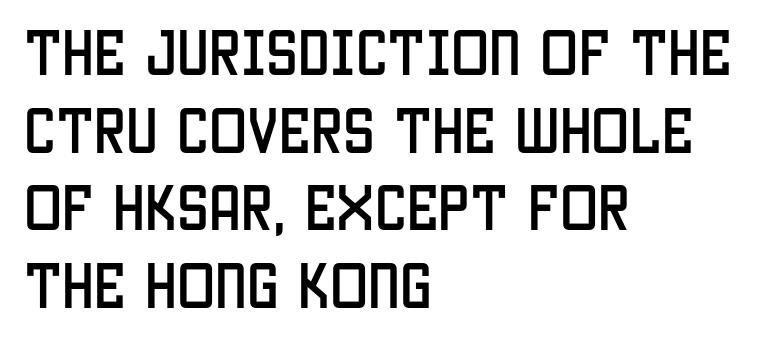
{"serif": "no", "italic": "no", "width": "condensed", "stroke_contrast": "low", "x_height": "large", "monospaced": "no", "underline": "no", "align": "left", "line_spacing": "normal", "line_spacing_ratio": 1.52, "letter_spacing": "normal", "letter_spacing_em": 0.0, "glyph_px": 51}
